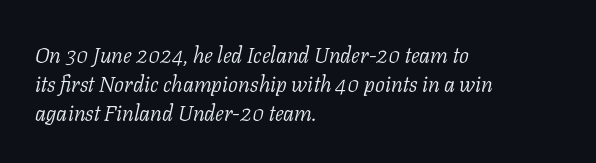
Q: Is the text bold? A: No.
Q: Is the text italic (slanted)? A: Yes, it leans right by about 11 degrees.
Q: Is the text underlined? A: No.
Q: How is the paragraph aligned? A: Left-aligned.
Q: Is the spacing between letters normal or unusually wide? A: Normal.
Q: Is the spacing between lines tight, normal or loose? A: Normal.
